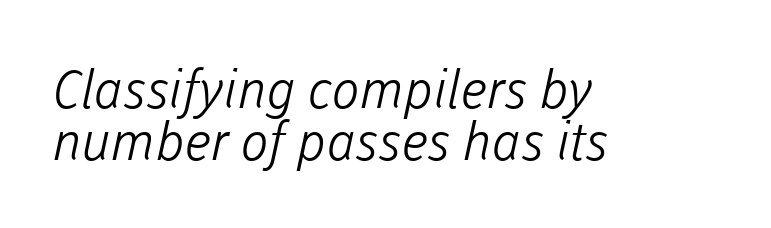
The line-height multiplier appears low, near solid setting. Quick note: underline off. Visually the block forms a straight wall on the left and a jagged coastline on the right. Here the designer chose a conventional face with non-uniform glyph widths.
